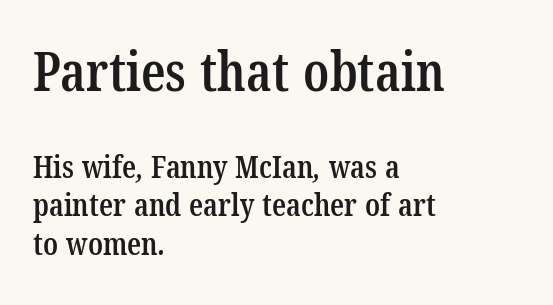
Typographic density is moderately raised because the face is semibold. The gap between lines stays unmarked. In terms of leading, this rendering sits right in the middle. Looks like regular typesetting: each glyph gets only the width it needs. The earlier block is typeset at a bigger size than the later block.
